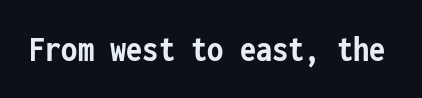
Q: Is the text bold? A: Yes.
Q: Is the text italic (slanted)? A: No, it is upright.
Q: Is the typeface a serif or a sans-serif typeface? A: Sans-serif.
Q: Is the text underlined? A: No.
Q: Is the spacing between letters normal or unusually wide? A: Normal.
Q: Width (condensed, normal, or wide)? A: Condensed.
Q: Stroke contrast? A: Low.
Q: x-height? A: Medium.
Q: Monospaced? A: Yes.
